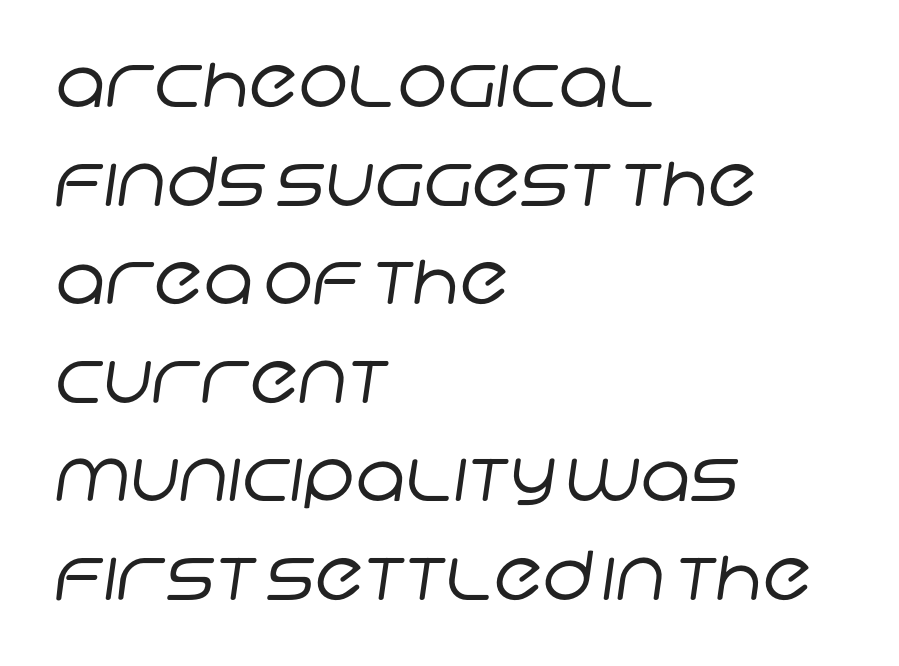
{"serif": "no", "bold": "no", "weight": "regular", "width": "normal", "stroke_contrast": "low", "x_height": "large", "monospaced": "no", "underline": "no", "align": "left", "line_spacing": "normal", "line_spacing_ratio": 1.45, "letter_spacing": "normal", "letter_spacing_em": 0.0, "glyph_px": 68}
